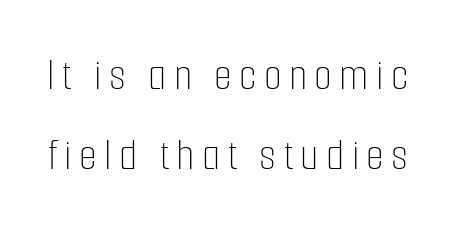
Q: Is the text bold? A: No.
Q: Is the text italic (slanted)? A: No, it is upright.
Q: Is the text underlined? A: No.
Q: Width (condensed, normal, or wide)? A: Condensed.
Q: Stroke contrast? A: Low.
Q: x-height? A: Medium.
Q: Monospaced? A: No.
